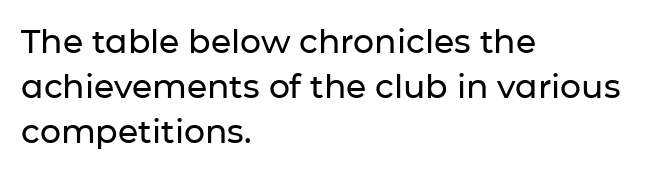
{"serif": "no", "italic": "no", "width": "normal", "stroke_contrast": "low", "x_height": "medium", "monospaced": "no", "underline": "no", "align": "left", "line_spacing": "normal", "line_spacing_ratio": 1.37, "letter_spacing": "normal", "letter_spacing_em": 0.0, "glyph_px": 33}
